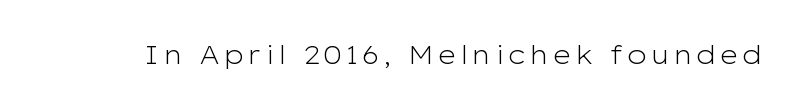
Q: Is the text bold? A: No.
Q: Is the text italic (slanted)? A: No, it is upright.
Q: Is the text underlined? A: No.
